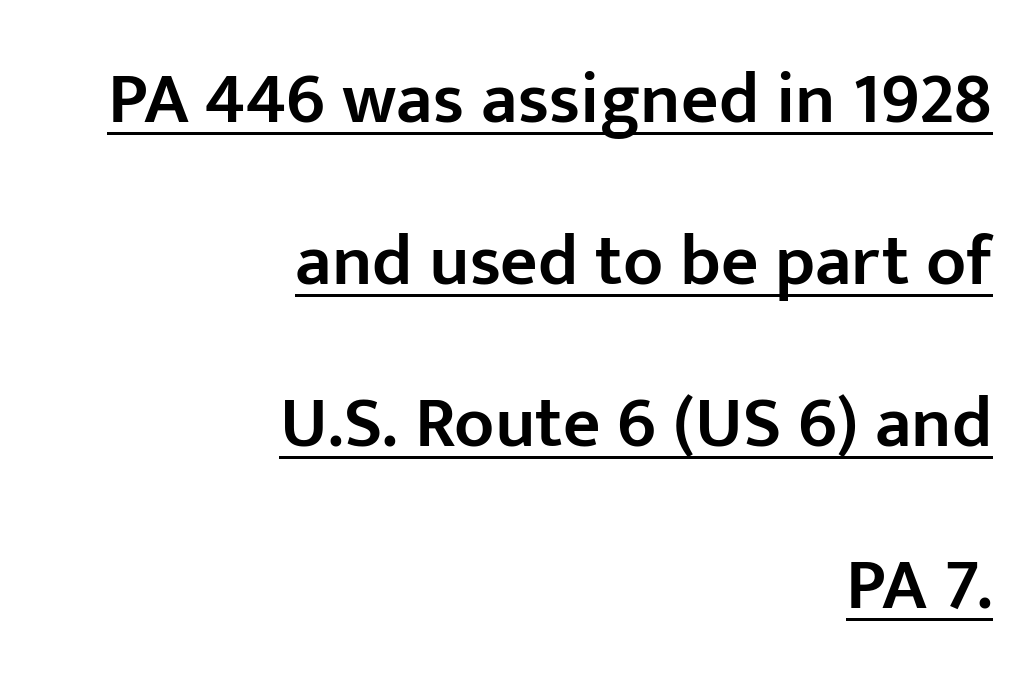
If you drew a ruler down the right edge, every line would touch it. The typography opts for an upright posture over an oblique one. This is the in-between weight designers call semibold or demi. Is there an underline? Yes — a line sits under the letters. The letters sit at their default tracking, neither squeezed nor spread.
